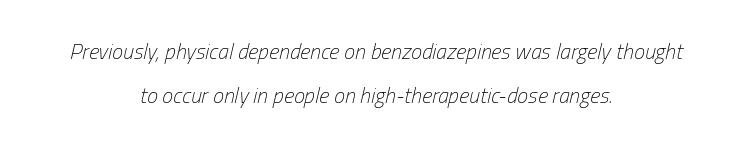
{"italic": "yes", "lean": "right", "slant_degrees": 13, "bold": "no", "underline": "no", "align": "center", "line_spacing": "loose", "line_spacing_ratio": 2.0, "letter_spacing": "normal", "letter_spacing_em": 0.0, "glyph_px": 22}
